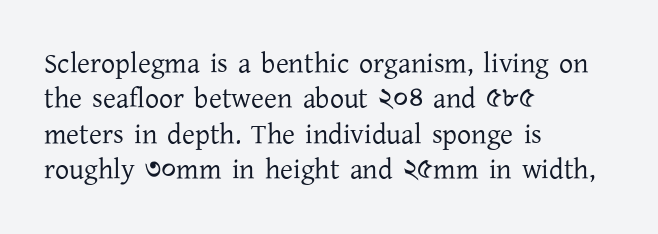
The image shows 28 px regular-weight serif type, upright; set left-aligned, normal line spacing (1.26x), normal letter spacing, not underlined; low stroke contrast and a medium x-height.
